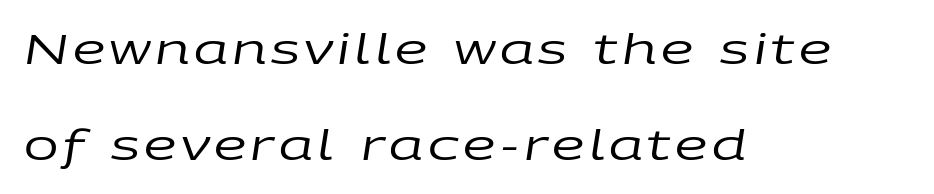
Airy leading. In CSS terms this would be text-align: left. The rendering uses natural spacing where letterforms have individual widths. The strokes carry an ordinary text weight at most. Words float on clear page, feet unadorned. Is the type slanted? Yes — the strokes lean at a clear angle.
